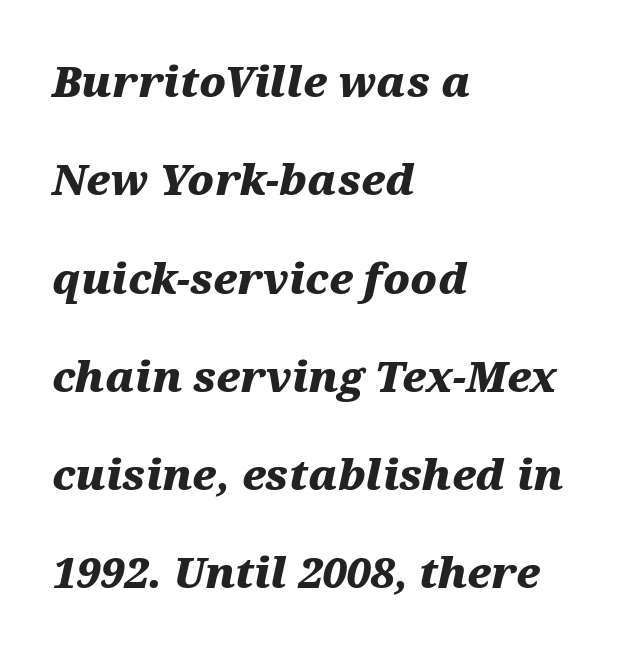
The image shows 42 px heavy, wide type, italic (leaning right); set left-aligned, loose line spacing (2.34x), normal letter spacing, not underlined; medium stroke contrast and a medium x-height.
